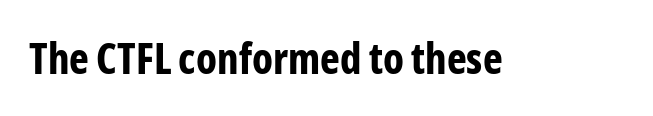
The image shows 42 px bold, condensed sans-serif type, upright; set normal letter spacing, not underlined; low stroke contrast and a medium x-height.
